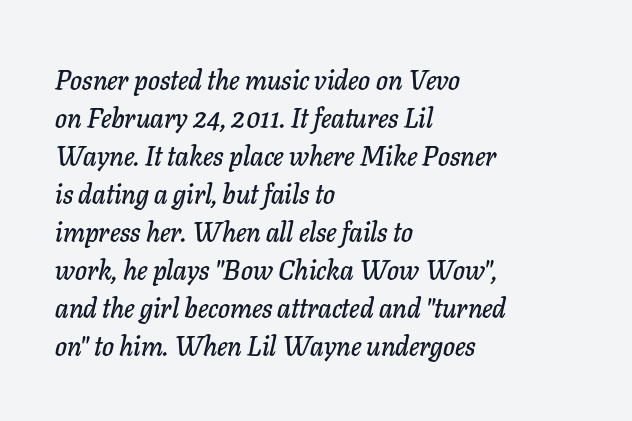
{"italic": "yes", "lean": "right", "slant_degrees": 11, "underline": "no", "align": "left", "line_spacing": "normal", "line_spacing_ratio": 1.41, "letter_spacing": "normal", "letter_spacing_em": 0.0, "glyph_px": 27}
